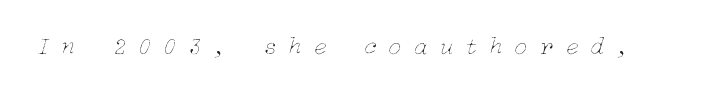
The image shows 25 px text type, italic (leaning right); set unusually wide letter spacing (+0.46 em), not underlined.
